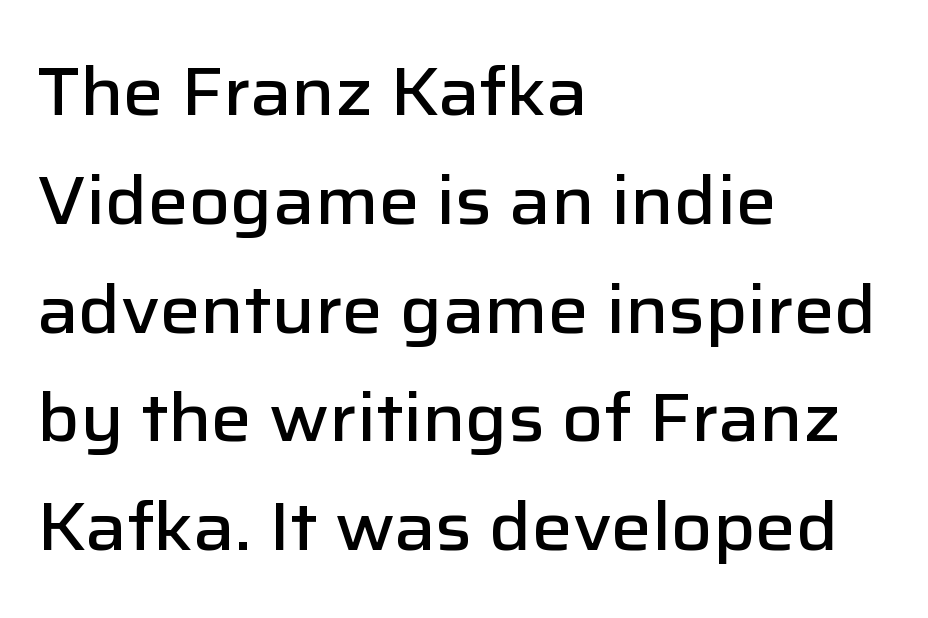
The image shows 68 px semibold sans-serif type, upright; set left-aligned, normal line spacing (1.6x), normal letter spacing, not underlined; low stroke contrast and a medium x-height.
